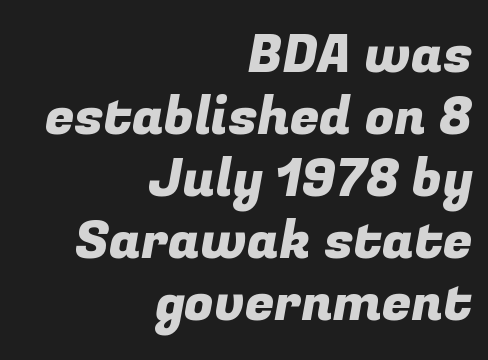
Q: Is the typeface a serif or a sans-serif typeface? A: Sans-serif.
Q: Is the text underlined? A: No.
Q: How is the paragraph aligned? A: Right-aligned.
Q: Is the spacing between letters normal or unusually wide? A: Normal.
Q: Width (condensed, normal, or wide)? A: Normal.
Q: Stroke contrast? A: Low.
Q: x-height? A: Medium.
Q: Monospaced? A: No.
